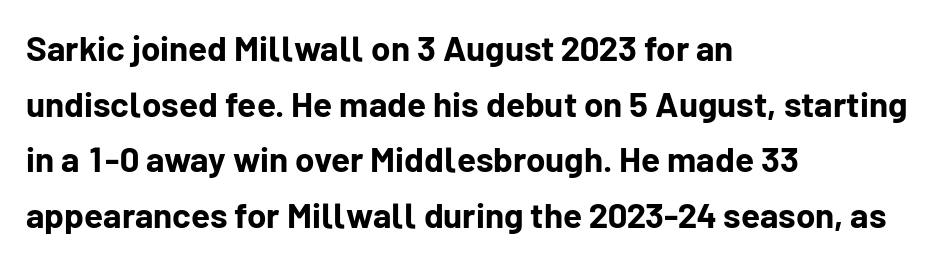
The image shows 35 px bold sans-serif type, upright; set left-aligned, normal line spacing (1.59x), normal letter spacing, not underlined; low stroke contrast and a medium x-height.
